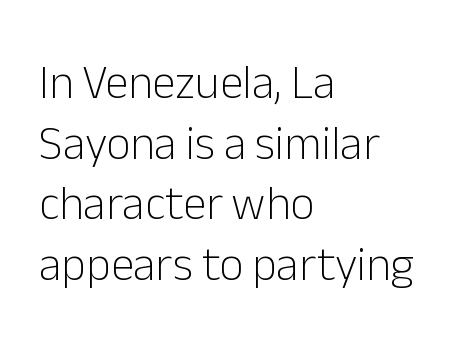
The image shows 47 px light sans-serif type, upright; set left-aligned, normal line spacing (1.29x), normal letter spacing, not underlined; low stroke contrast and a medium x-height.
